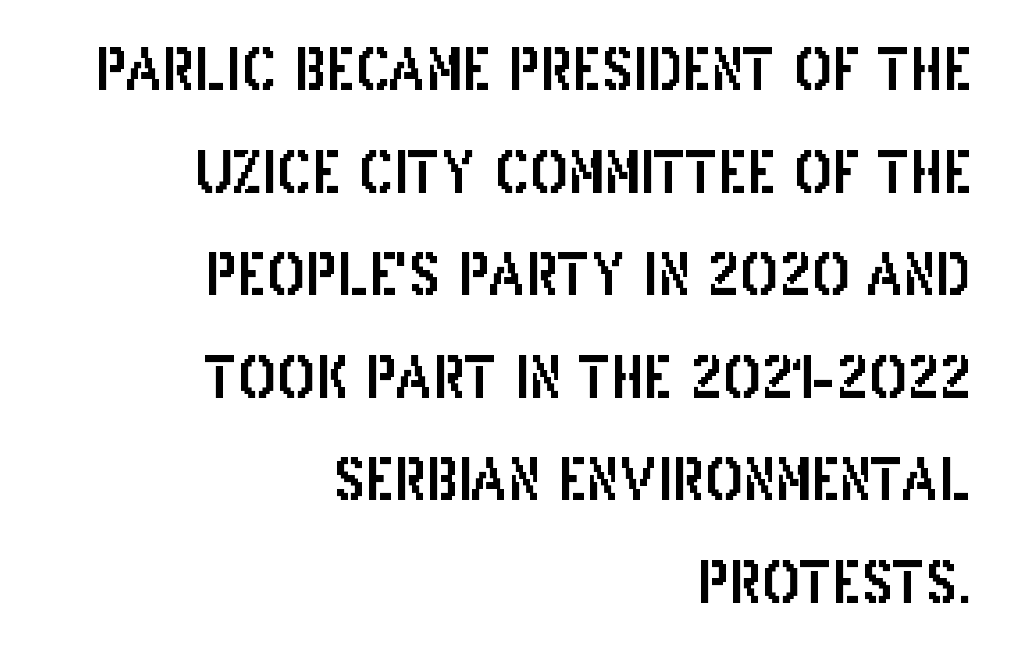
{"serif": "no", "italic": "no", "width": "condensed", "stroke_contrast": "low", "x_height": "large", "monospaced": "no", "underline": "no", "align": "right", "line_spacing_ratio": 1.8, "letter_spacing": "normal", "letter_spacing_em": 0.0, "glyph_px": 57}
